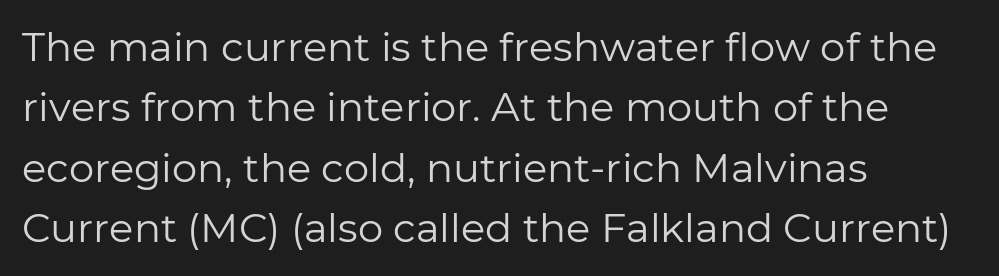
{"serif": "no", "italic": "no", "bold": "no", "weight": "regular", "width": "normal", "stroke_contrast": "low", "x_height": "medium", "monospaced": "no", "underline": "no", "align": "left", "line_spacing": "normal", "line_spacing_ratio": 1.51, "letter_spacing": "normal", "letter_spacing_em": 0.0, "glyph_px": 40}
